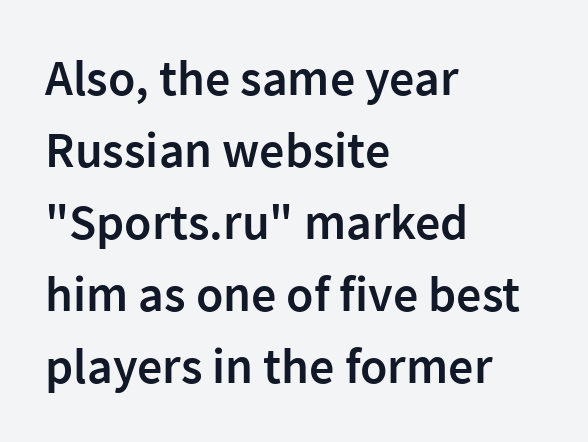
{"serif": "no", "italic": "no", "bold": "semi", "weight": "semibold", "width": "normal", "stroke_contrast": "low", "x_height": "medium", "monospaced": "no", "underline": "no", "align": "left", "line_spacing": "normal", "line_spacing_ratio": 1.44, "letter_spacing": "normal", "letter_spacing_em": 0.0, "glyph_px": 50}
